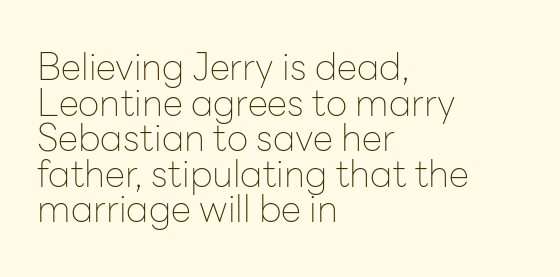
The line-height multiplier appears low, near solid setting. On a weight scale, this lands at 450 or below. A classic flush-left, rag-right setting is used for this passage. You could not count columns in this text — the font is proportionally spaced. Posture: upright roman. Examine the stroke ends and you'll find no serifs.
